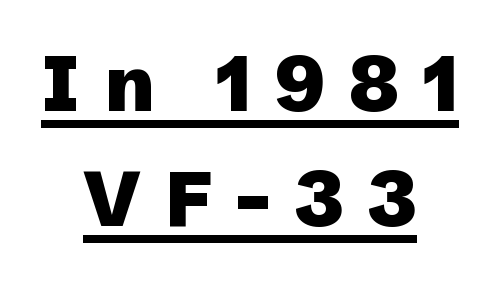
The image shows 78 px heavy sans-serif type, upright; set centered, normal line spacing (1.47x), unusually wide letter spacing (+0.31 em), underlined; low stroke contrast and a medium x-height.
